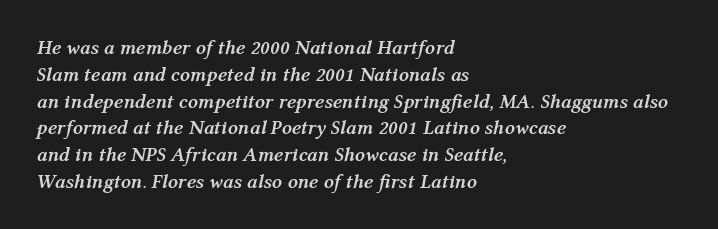
The image shows 20 px bold type, italic (leaning right); set left-aligned, normal line spacing (1.34x), normal letter spacing, not underlined.
